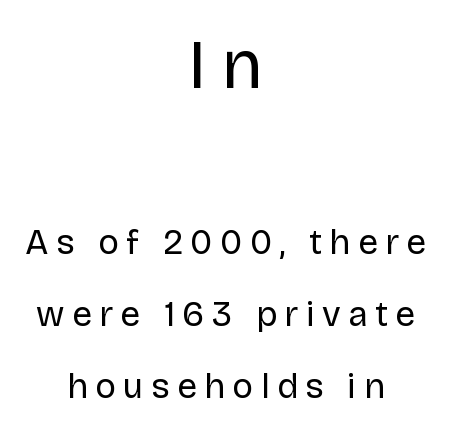
Q: Is the text bold? A: No.
Q: Is the text italic (slanted)? A: No, it is upright.
Q: Is the typeface a serif or a sans-serif typeface? A: Sans-serif.
Q: Is the text underlined? A: No.
Q: How is the paragraph aligned? A: Centered.
Q: Is the spacing between letters normal or unusually wide? A: Unusually wide.
Q: Is the spacing between lines tight, normal or loose? A: Loose.
Q: Which block of text is set in a larger size, the first (top) or the second (bottom)? A: The first (top) one.
Q: Width (condensed, normal, or wide)? A: Normal.
Q: Stroke contrast? A: Low.
Q: x-height? A: Large.
Q: Monospaced? A: No.
